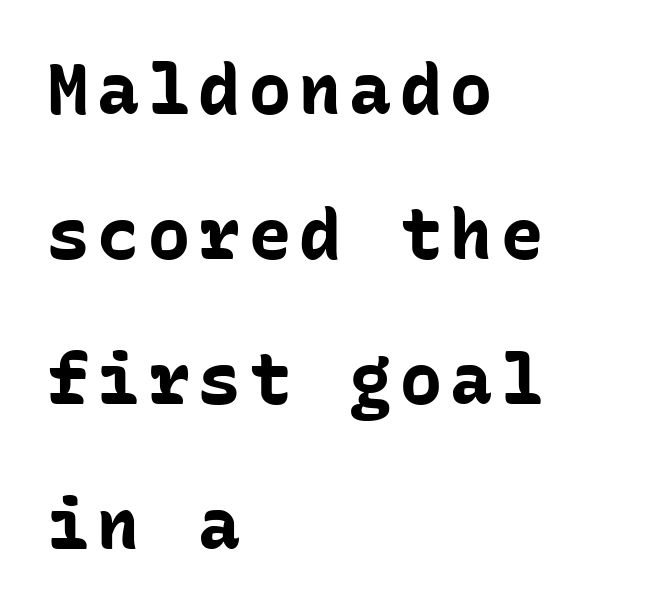
Q: Is the text bold? A: Yes.
Q: Is the text italic (slanted)? A: No, it is upright.
Q: Is the typeface a serif or a sans-serif typeface? A: Sans-serif.
Q: Is the text underlined? A: No.
Q: How is the paragraph aligned? A: Left-aligned.
Q: Is the spacing between lines tight, normal or loose? A: Loose.
Q: Width (condensed, normal, or wide)? A: Normal.
Q: Stroke contrast? A: Low.
Q: x-height? A: Medium.
Q: Monospaced? A: Yes.
